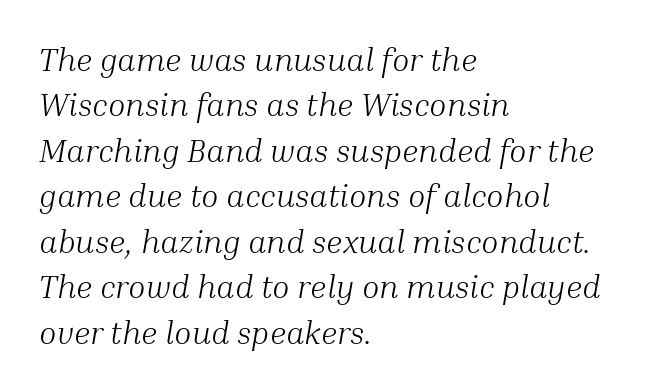
The line texture is even and compact thanks to regular tracking. The glyphs look as if they've been sheared to an angle. The baseline area is clear. The characters display serif detailing at their extremities.
